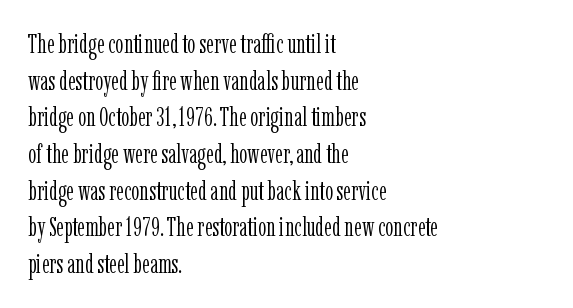
Q: Is the text bold? A: No.
Q: Is the text italic (slanted)? A: No, it is upright.
Q: Is the text underlined? A: No.
Q: How is the paragraph aligned? A: Left-aligned.
Q: Is the spacing between letters normal or unusually wide? A: Normal.
Q: Is the spacing between lines tight, normal or loose? A: Normal.
